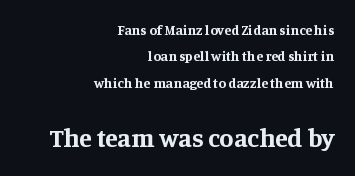
Tracking here is standard; glyphs follow each other at the usual distance. Check the space under the baseline: it is left empty. The font is running at its bold setting. Reading top to bottom, the characters get bigger at the block break. A typesetter would mark this as roman, not italic.
